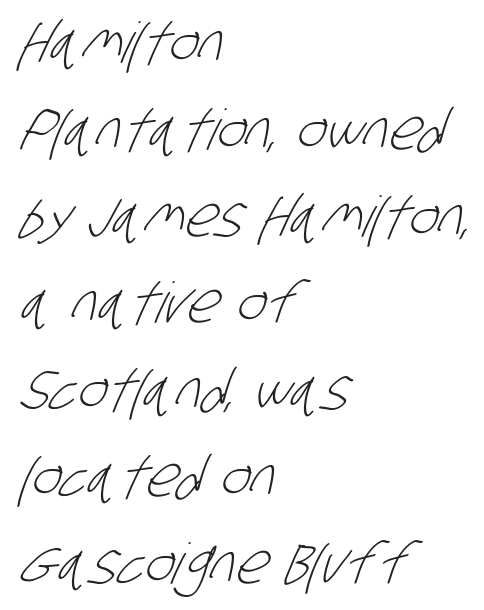
The image shows 56 px light, condensed sans-serif type; set left-aligned, normal line spacing (1.55x), normal letter spacing, not underlined; low stroke contrast and a large x-height.
